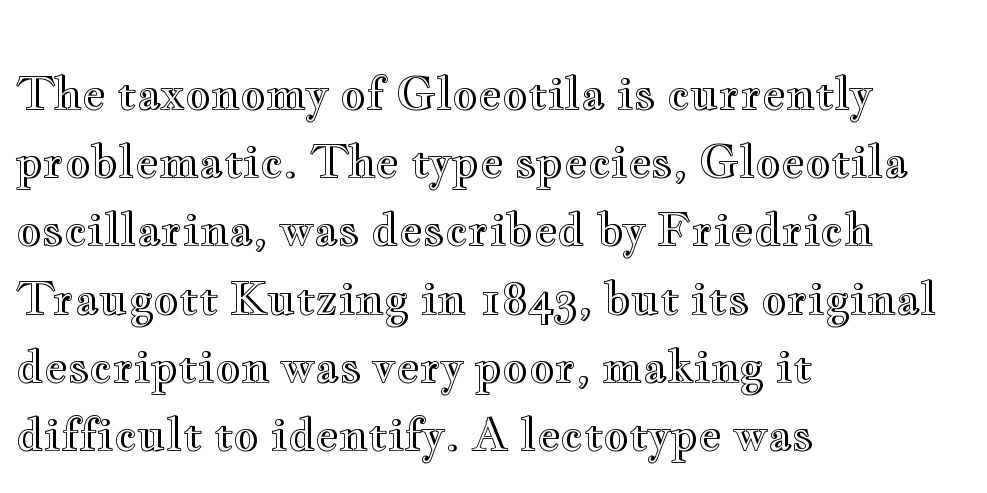
The image shows 44 px wide type, upright; set left-aligned, normal line spacing (1.55x), normal letter spacing, not underlined; a small x-height.
